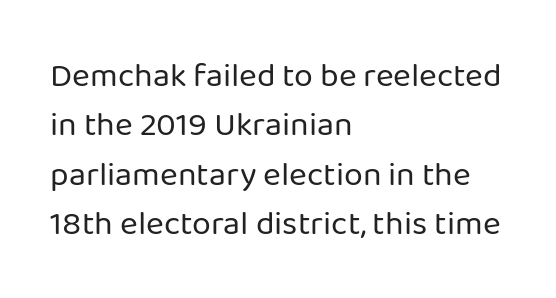
{"serif": "no", "italic": "no", "bold": "no", "weight": "regular", "width": "normal", "stroke_contrast": "low", "x_height": "medium", "monospaced": "no", "underline": "no", "align": "left", "line_spacing": "normal", "line_spacing_ratio": 1.45, "letter_spacing": "normal", "letter_spacing_em": 0.0, "glyph_px": 34}
